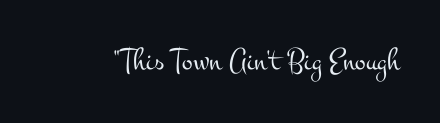
Q: Is the text bold? A: No.
Q: Is the text italic (slanted)? A: Yes.
Q: Is the typeface a serif or a sans-serif typeface? A: Serif.
Q: Is the text underlined? A: No.
Q: Is the spacing between letters normal or unusually wide? A: Normal.
Q: Width (condensed, normal, or wide)? A: Wide.
Q: Stroke contrast? A: Medium.
Q: x-height? A: Small.
Q: Monospaced? A: No.
